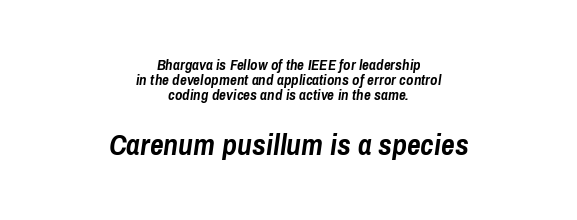
Q: Is the text bold? A: Yes.
Q: Is the text italic (slanted)? A: Yes, it leans right by about 8 degrees.
Q: Is the text underlined? A: No.
Q: How is the paragraph aligned? A: Centered.
Q: Is the spacing between letters normal or unusually wide? A: Normal.
Q: Is the spacing between lines tight, normal or loose? A: Tight.
Q: Which block of text is set in a larger size, the first (top) or the second (bottom)? A: The second (bottom) one.
Q: Width (condensed, normal, or wide)? A: Condensed.
Q: Stroke contrast? A: Low.
Q: x-height? A: Medium.
Q: Monospaced? A: No.
